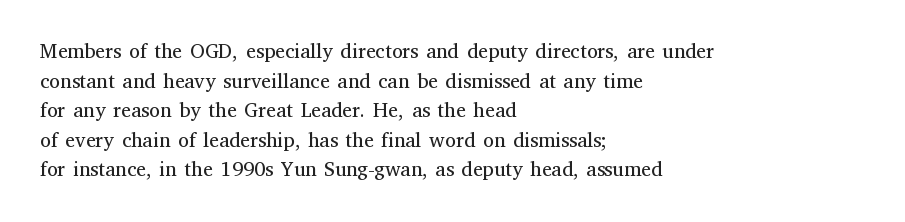
{"italic": "no", "bold": "no", "underline": "no", "align": "left", "line_spacing": "normal", "line_spacing_ratio": 1.48, "letter_spacing": "normal", "letter_spacing_em": 0.0, "glyph_px": 20}
